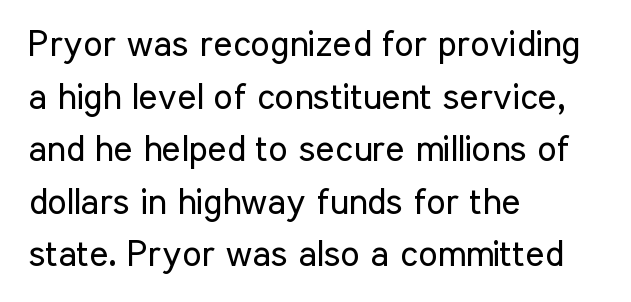
This sample uses plain, unmodified letter spacing. No word sits above an underline. Line beginnings align vertically; line endings do not. The letters stand upright; this is a roman face.
